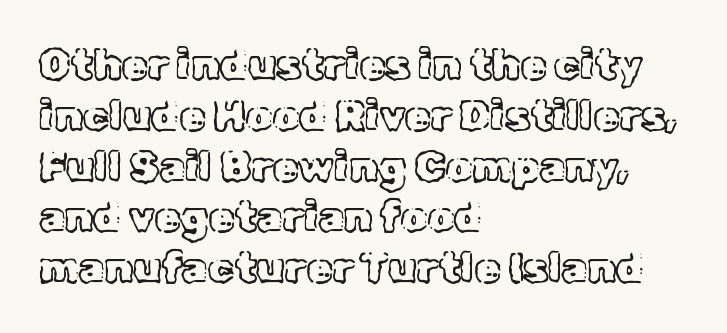
{"italic": "no", "width": "normal", "x_height": "medium", "monospaced": "no", "underline": "no", "align": "left", "line_spacing_ratio": 1.21, "letter_spacing": "normal", "letter_spacing_em": 0.0, "glyph_px": 42}
